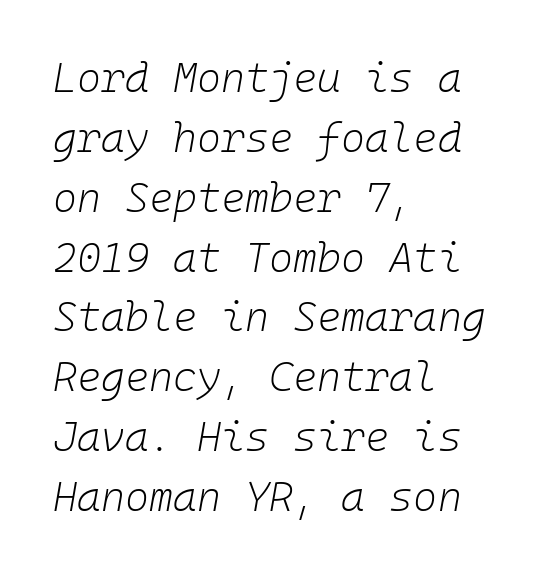
{"italic": "yes", "lean": "right", "slant_degrees": 10, "bold": "no", "weight": "light", "width": "normal", "stroke_contrast": "low", "x_height": "medium", "monospaced": "yes", "underline": "no", "align": "left", "line_spacing": "normal", "line_spacing_ratio": 1.46, "letter_spacing": "normal", "letter_spacing_em": 0.0, "glyph_px": 41}
